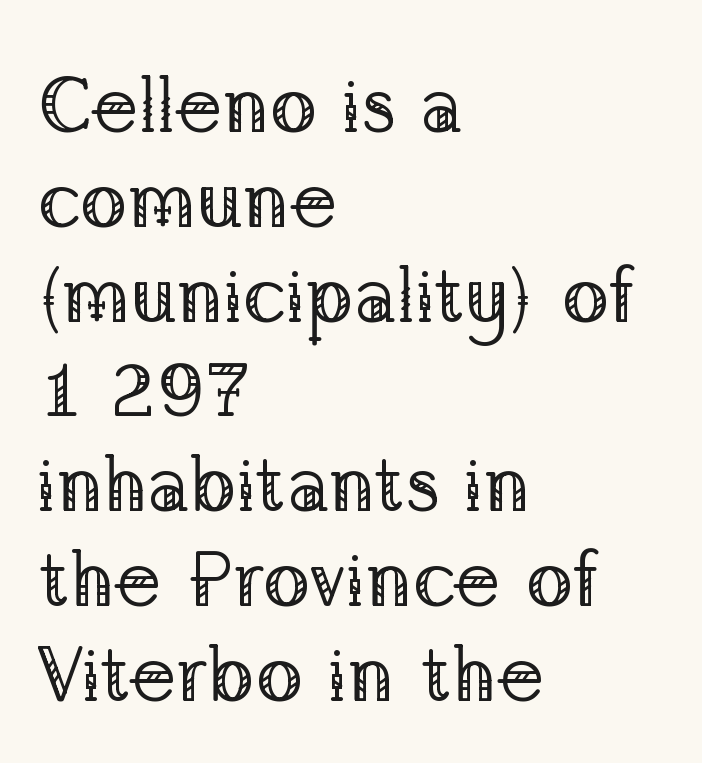
The cut favours lightness, reaching ordinary text weight at its darkest. Any mark beneath the type? The region is blank. Compared with typical body copy, the letter spacing here is the same. This sample is left-justified, so line endings fall wherever the words run out. Ordinary non-slanted type is in use. Small tapered or slab feet sit at the stroke ends, so this counts as serif.
